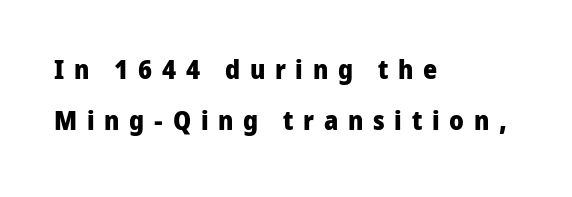
Q: Is the text bold? A: Yes.
Q: Is the text italic (slanted)? A: No, it is upright.
Q: Is the text underlined? A: No.
Q: How is the paragraph aligned? A: Left-aligned.
Q: Is the spacing between letters normal or unusually wide? A: Unusually wide.
